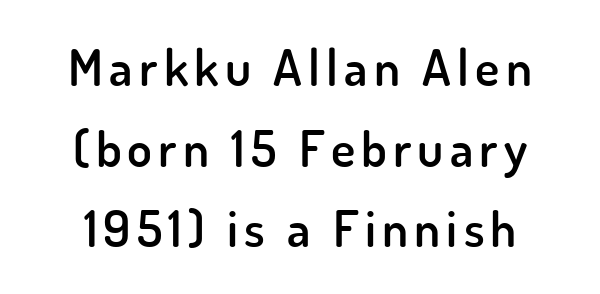
The image shows 51 px semibold sans-serif type, upright; set normal line spacing (1.58x), not underlined; low stroke contrast and a small x-height.
